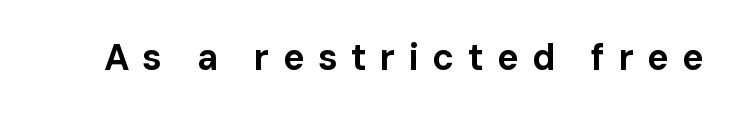
The image shows 36 px bold sans-serif type, upright; set unusually wide letter spacing (+0.37 em), not underlined; low stroke contrast and a medium x-height.
